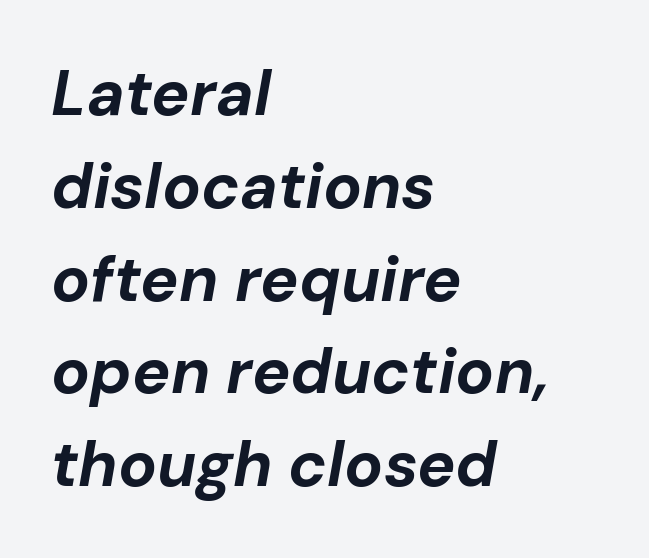
{"italic": "yes", "lean": "right", "slant_degrees": 10, "bold": "yes", "weight": "bold", "width": "normal", "stroke_contrast": "low", "x_height": "medium", "monospaced": "no", "underline": "no", "align": "left", "line_spacing": "normal", "line_spacing_ratio": 1.45, "letter_spacing": "normal", "letter_spacing_em": 0.0, "glyph_px": 64}
